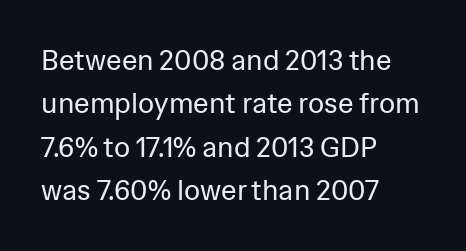
{"serif": "no", "italic": "no", "bold": "no", "weight": "regular", "width": "normal", "stroke_contrast": "low", "x_height": "medium", "monospaced": "no", "underline": "no", "align": "left", "line_spacing": "normal", "line_spacing_ratio": 1.55, "letter_spacing": "normal", "letter_spacing_em": 0.0, "glyph_px": 28}
